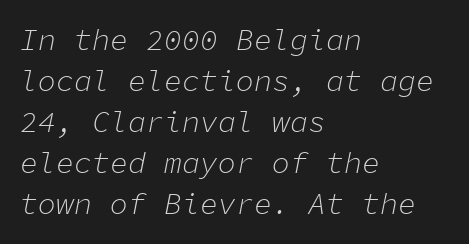
Q: Is the text bold? A: No.
Q: Is the text italic (slanted)? A: Yes, it leans right by about 11 degrees.
Q: Is the text underlined? A: No.
Q: How is the paragraph aligned? A: Left-aligned.
Q: Is the spacing between letters normal or unusually wide? A: Normal.
Q: Is the spacing between lines tight, normal or loose? A: Normal.
Q: Width (condensed, normal, or wide)? A: Normal.
Q: Stroke contrast? A: Low.
Q: x-height? A: Medium.
Q: Monospaced? A: Yes.
